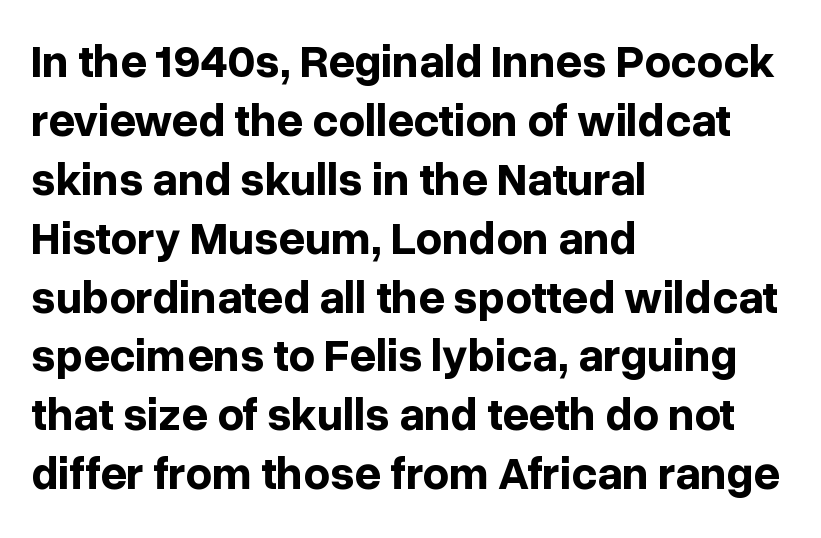
The image shows 46 px bold sans-serif type, upright; set left-aligned, normal line spacing (1.28x), normal letter spacing, not underlined; low stroke contrast and a medium x-height.
